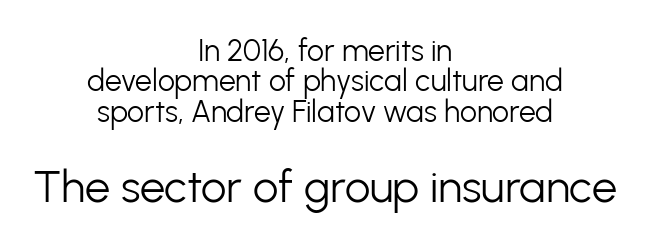
{"serif": "no", "italic": "no", "bold": "no", "weight": "light", "width": "normal", "stroke_contrast": "low", "x_height": "medium", "monospaced": "no", "underline": "no", "align": "center", "line_spacing": "tight", "line_spacing_ratio": 1.01, "letter_spacing": "normal", "letter_spacing_em": 0.0, "larger_block": "second", "size_ratio": 1.5, "glyph_px": 45}
